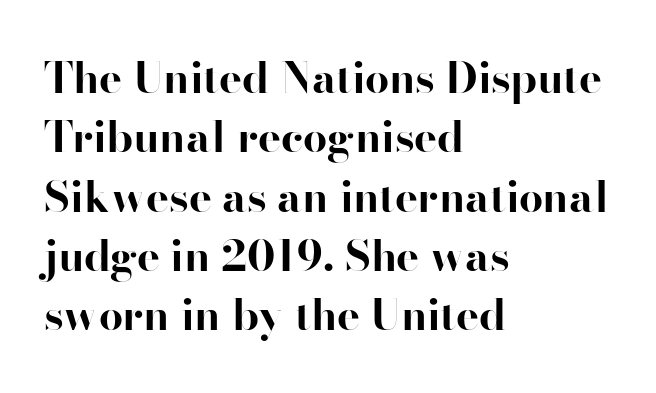
Is this a fixed-width face? No — the glyphs have proportional, varying widths. Regular leading. Heavy-handed strokes throughout: this text is bold. The rag falls on the right side of this text block. The passage shown has conventional tracking throughout.
